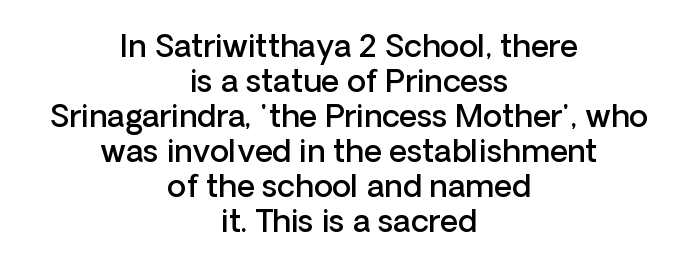
The image shows 31 px semibold sans-serif type, upright; set centered, tight line spacing (1.13x), normal letter spacing, not underlined; low stroke contrast and a medium x-height.
